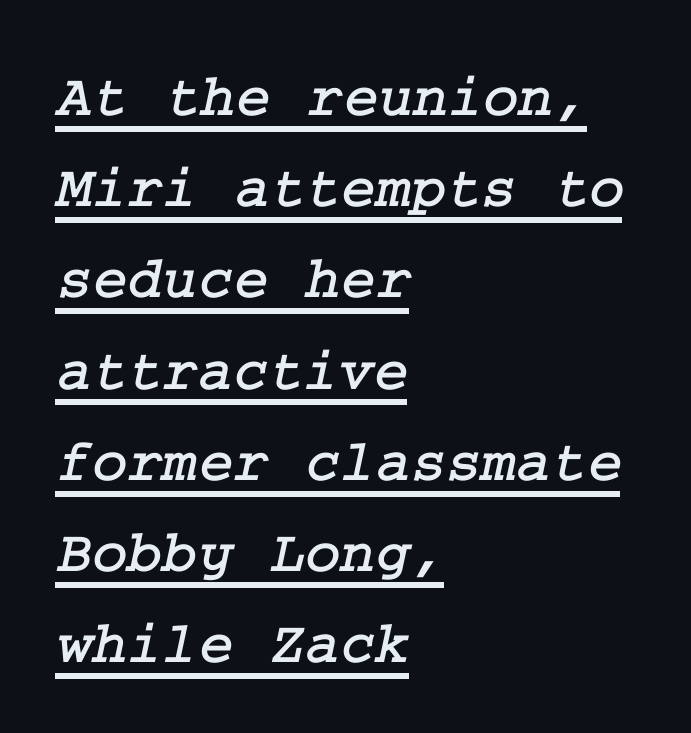
The vertical gap from one line to the next is medium. Like a heading marked for emphasis, these lines bear an underscore. Is the letter spacing exaggerated? No — it looks like the ordinary default. The font family rendered here belongs to the serif group. Is the block centered? No — it sits flush against the left margin.
